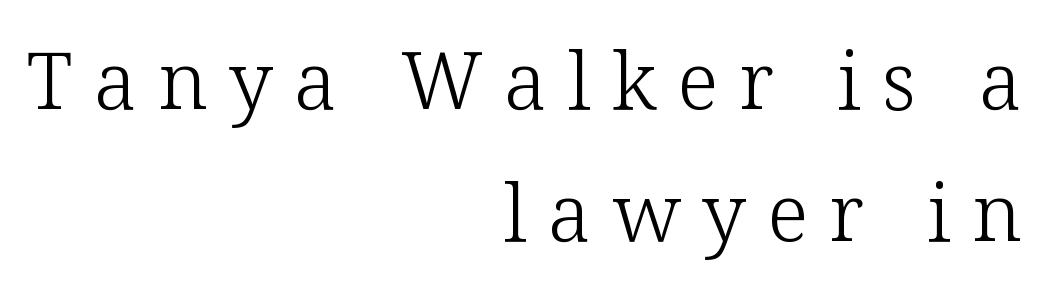
Reading down the block, your eye finds every line finishing at a fixed right position. Ink coverage per letter is moderate at most. Stroke terminals: seriffed. The space beneath each line is pristine and unruled.
